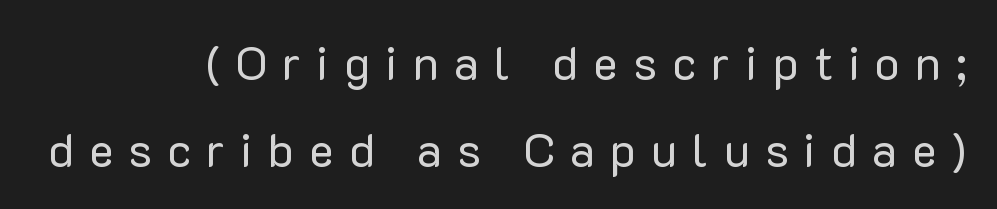
{"serif": "no", "italic": "no", "bold": "no", "weight": "regular", "width": "normal", "stroke_contrast": "low", "x_height": "medium", "monospaced": "no", "underline": "no", "align": "right", "line_spacing_ratio": 1.85, "letter_spacing": "wide", "letter_spacing_em": 0.32, "glyph_px": 47}
